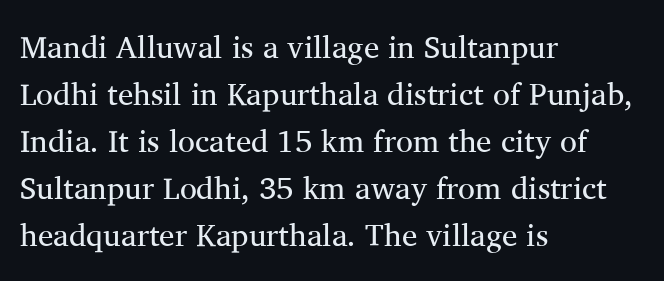
You could not count columns in this text — the font is proportionally spaced. The foot of each line stays bare and open. Notice how the stems are strictly vertical — no italics here. Stroke terminals: seriffed. Vertically, the passage feels balanced, rows spaced as you'd expect. This sample uses plain, unmodified letter spacing.
